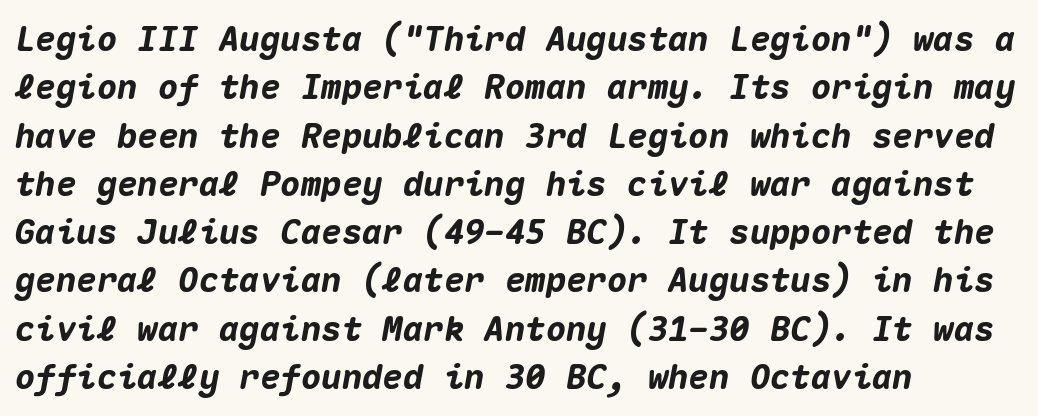
A full-strength bold gives these letters their thick strokes. Slant detected: the letters are inclined. Note the uniform advance width — an 'i' takes as much space as an 'm'. The horizontal fit of the characters is conventional and even. Horizontal bands of white between lines are of average thickness. Which margin do the lines hug? The left one — the right edge is uneven.
